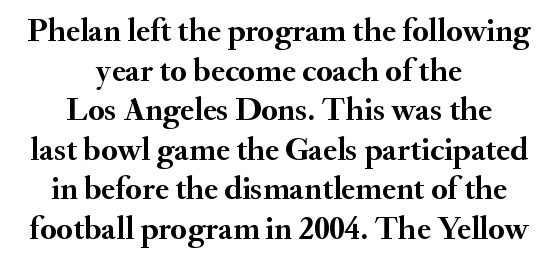
{"serif": "yes", "italic": "no", "bold": "yes", "weight": "semibold", "width": "normal", "stroke_contrast": "medium", "x_height": "small", "monospaced": "no", "underline": "no", "align": "center", "line_spacing_ratio": 1.2, "letter_spacing": "normal", "letter_spacing_em": 0.0, "glyph_px": 33}
